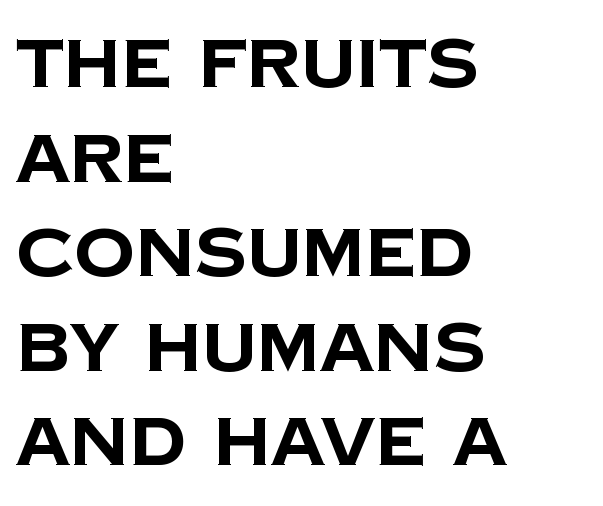
Words appear dense and cohesive because spacing is normal. A sans-serif font was chosen for this passage. The line-height multiplier appears to be the usual default. Words float on clear page, feet unadorned. The sample has been set heavy, in full bold.
